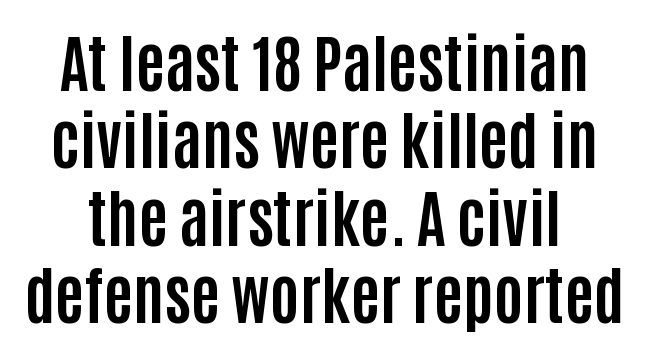
Every letter is thick-stroked: bold, no question. Serif or sans? Sans — the stroke terminals are bare. Quick note: not italic, upright. Spacing between characters is what you'd get straight out of the box. The face used here is proportionally spaced, like ordinary book or web type. The string is rendered with underlining switched off.
